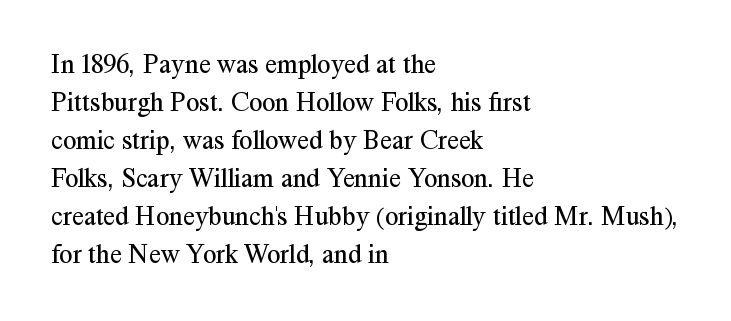
{"italic": "no", "bold": "no", "underline": "no", "align": "left", "line_spacing": "normal", "line_spacing_ratio": 1.41, "letter_spacing": "normal", "letter_spacing_em": 0.0, "glyph_px": 27}
